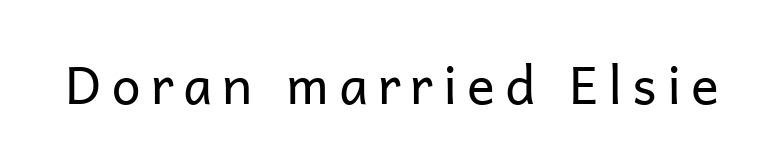
{"serif": "no", "italic": "no", "bold": "no", "weight": "regular", "width": "normal", "stroke_contrast": "low", "x_height": "medium", "monospaced": "no", "underline": "no", "glyph_px": 52}
